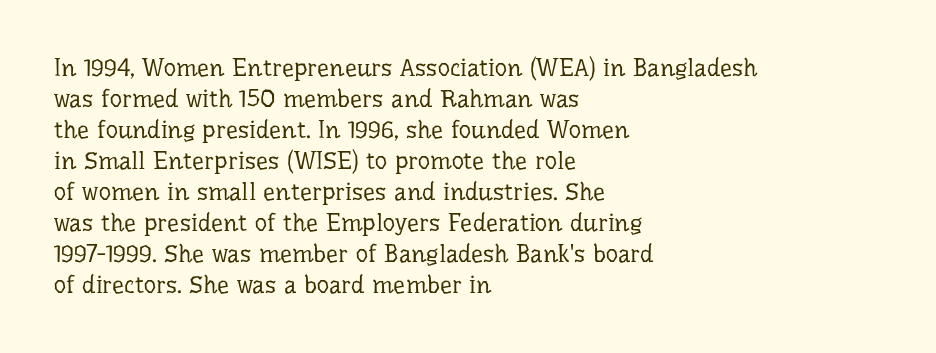
The image shows 24 px text type, upright; set left-aligned, normal line spacing (1.29x), normal letter spacing, not underlined.
